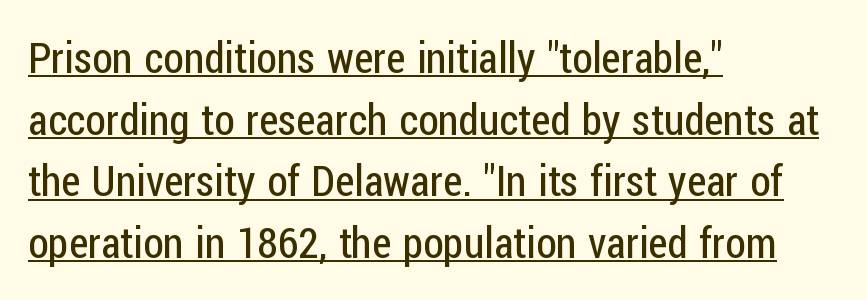
Q: Is the text bold? A: No.
Q: Is the text italic (slanted)? A: No, it is upright.
Q: Is the typeface a serif or a sans-serif typeface? A: Sans-serif.
Q: Is the text underlined? A: Yes.
Q: How is the paragraph aligned? A: Left-aligned.
Q: Is the spacing between letters normal or unusually wide? A: Normal.
Q: Is the spacing between lines tight, normal or loose? A: Normal.
Q: Width (condensed, normal, or wide)? A: Condensed.
Q: Stroke contrast? A: Low.
Q: x-height? A: Medium.
Q: Monospaced? A: No.
